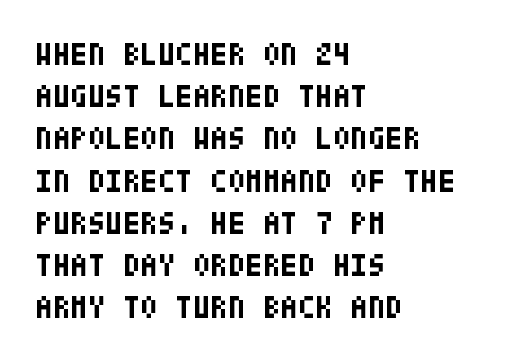
The image shows 32 px bold, condensed sans-serif type, upright; set left-aligned, normal line spacing (1.32x), normal letter spacing, not underlined; low stroke contrast and a large x-height.
